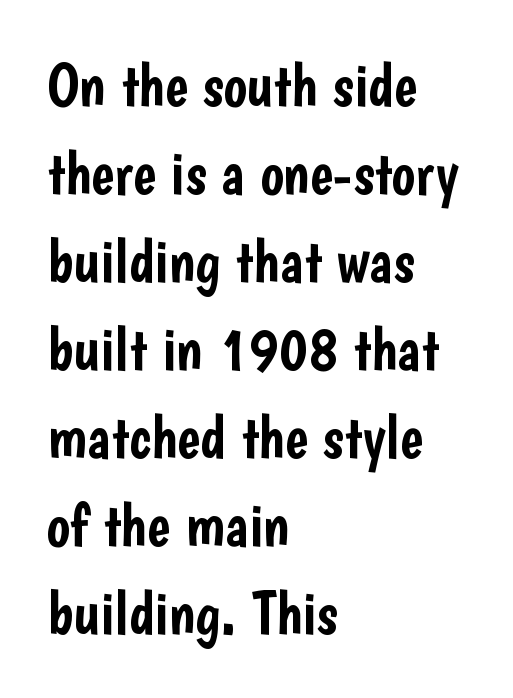
{"serif": "no", "italic": "no", "width": "condensed", "stroke_contrast": "low", "x_height": "medium", "monospaced": "no", "underline": "no", "align": "left", "line_spacing": "normal", "line_spacing_ratio": 1.42, "letter_spacing": "normal", "letter_spacing_em": 0.0, "glyph_px": 62}
